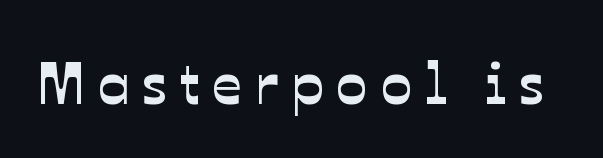
The image shows 59 px sans-serif type; set unusually wide letter spacing (+0.21 em), not underlined; low stroke contrast and a medium x-height.
